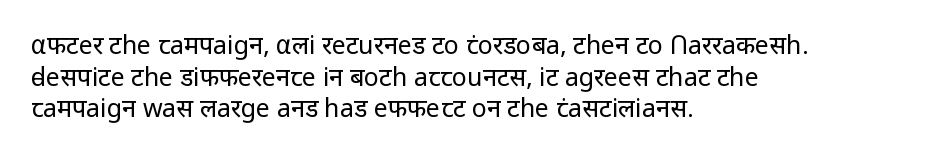
The image shows 25 px text type, upright; set left-aligned, normal line spacing (1.27x), normal letter spacing, not underlined.
